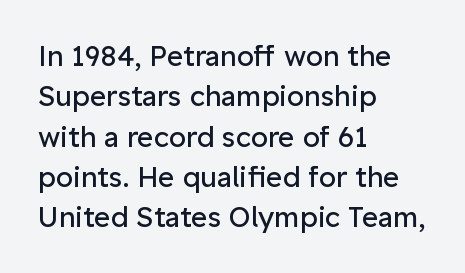
The image shows 28 px regular-weight sans-serif type, upright; set left-aligned, normal line spacing (1.44x), normal letter spacing, not underlined; low stroke contrast and a medium x-height.
